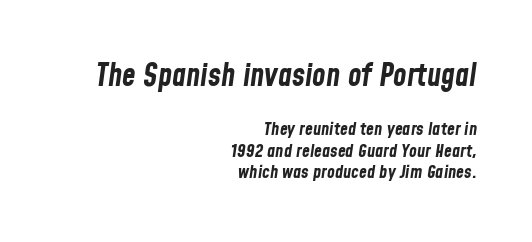
Bare-footed words on every line. Italic? Definitely — the glyphs are oblique. Look at the glyph heights: the upper group is clearly the bigger setting. Is the type bold? Yes — the strokes are clearly thick and heavy. Here the glyphs are tracked normally, forming tight word shapes. Reading down the block, your eye finds every line finishing at a fixed right position.
